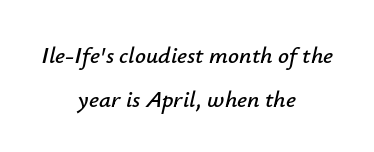
{"italic": "yes", "lean": "right", "slant_degrees": 12, "underline": "no", "align": "center", "line_spacing_ratio": 1.85, "letter_spacing": "normal", "letter_spacing_em": 0.0, "glyph_px": 24}
